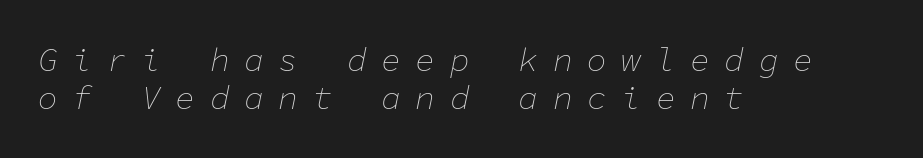
The glyphs look as if they've been sheared to an angle. There is plenty of visible air inserted between adjacent glyphs. Left-aligned paragraph, ragged on the right. The letters march in equal steps, a hallmark of fixed-pitch type.
